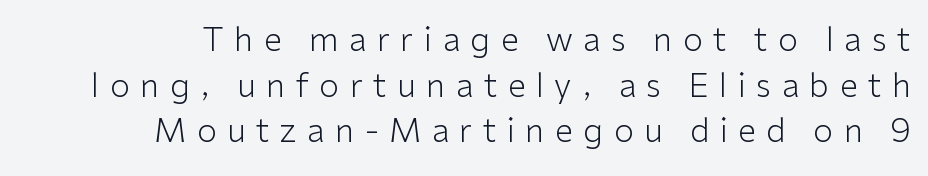
The image shows 33 px light sans-serif type, upright; set right-aligned, normal line spacing (1.38x), unusually wide letter spacing (+0.31 em), not underlined; low stroke contrast and a medium x-height.
